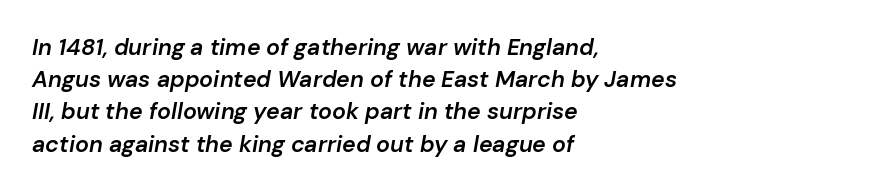
Check under the words: just untouched page. These lines sit exactly where default settings would place them. This sample uses plain, unmodified letter spacing. The passage is arranged the way most books set body copy — flush left.
